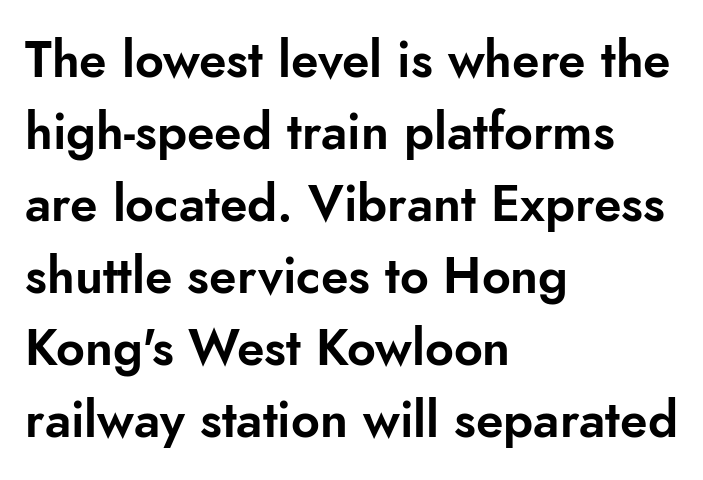
Q: Is the text italic (slanted)? A: No, it is upright.
Q: Is the typeface a serif or a sans-serif typeface? A: Sans-serif.
Q: Is the text underlined? A: No.
Q: How is the paragraph aligned? A: Left-aligned.
Q: Is the spacing between letters normal or unusually wide? A: Normal.
Q: Is the spacing between lines tight, normal or loose? A: Normal.
Q: Width (condensed, normal, or wide)? A: Normal.
Q: Stroke contrast? A: Low.
Q: x-height? A: Small.
Q: Monospaced? A: No.
